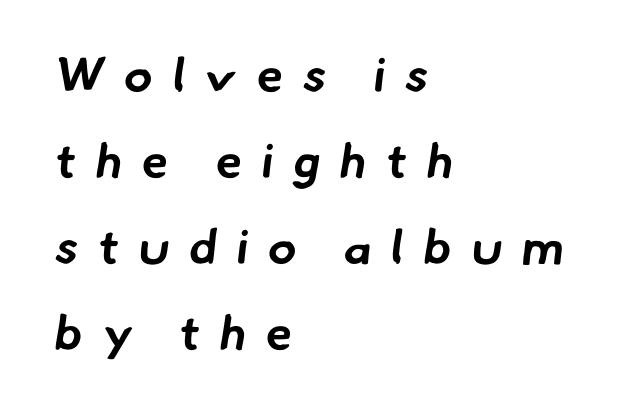
{"serif": "no", "bold": "yes", "weight": "bold", "width": "normal", "stroke_contrast": "low", "x_height": "small", "monospaced": "no", "underline": "no", "align": "left", "line_spacing_ratio": 1.79, "letter_spacing": "wide", "letter_spacing_em": 0.41, "glyph_px": 48}
